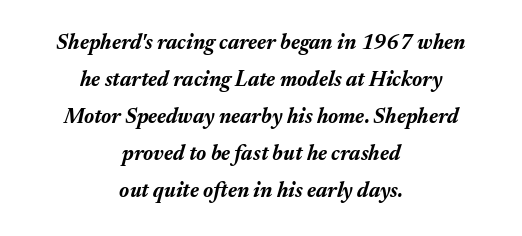
The image shows 21 px bold type, italic (leaning right); set centered, line spacing 1.76x, normal letter spacing, not underlined.
